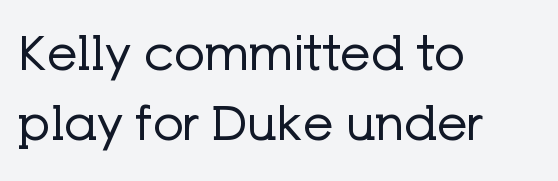
{"serif": "no", "italic": "no", "bold": "no", "weight": "regular", "width": "normal", "stroke_contrast": "low", "x_height": "medium", "monospaced": "no", "underline": "no", "align": "left", "line_spacing": "normal", "line_spacing_ratio": 1.46, "letter_spacing": "normal", "letter_spacing_em": 0.0, "glyph_px": 48}
